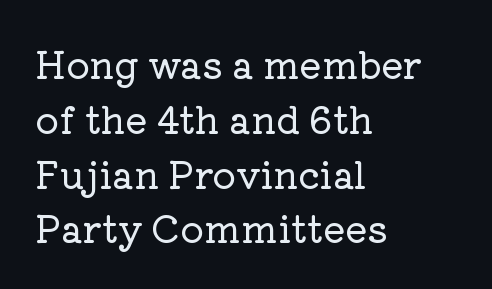
The image shows 37 px serif type, upright; set left-aligned, normal line spacing (1.48x), normal letter spacing, not underlined; low stroke contrast and a medium x-height.
